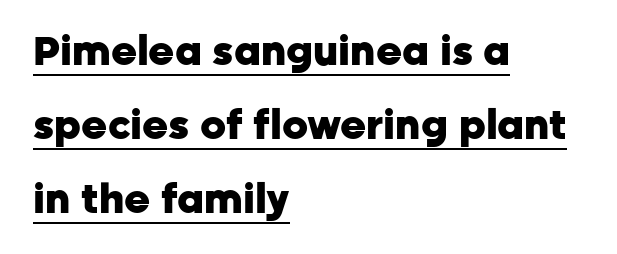
{"serif": "no", "italic": "no", "bold": "yes", "weight": "heavy", "width": "normal", "stroke_contrast": "low", "x_height": "medium", "monospaced": "no", "underline": "yes", "align": "left", "line_spacing_ratio": 1.85, "letter_spacing": "normal", "letter_spacing_em": 0.0, "glyph_px": 40}
